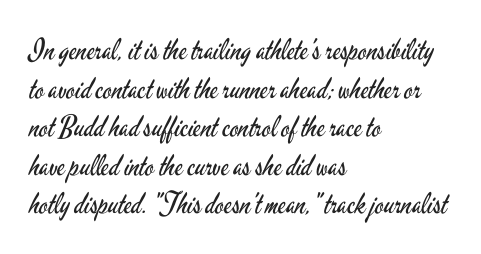
These lines are set flush left with a ragged right edge. The face used here is a sans, in the tradition of grotesques and geometrics. Between one letter and the next there's only the usual sliver of space. Weight: regular or lighter.
